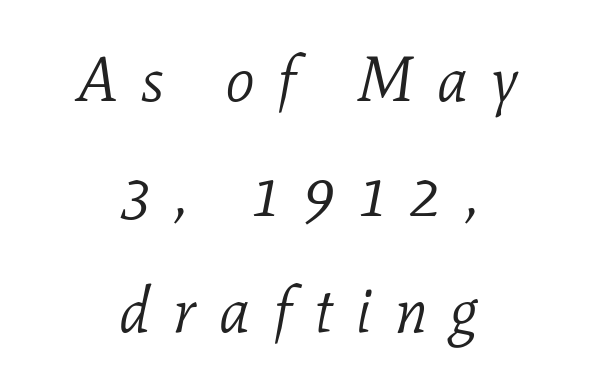
{"serif": "yes", "italic": "yes", "lean": "right", "slant_degrees": 11, "bold": "no", "weight": "light", "width": "normal", "stroke_contrast": "low", "x_height": "medium", "monospaced": "no", "underline": "no", "align": "center", "line_spacing_ratio": 1.83, "letter_spacing": "wide", "letter_spacing_em": 0.37, "glyph_px": 63}
